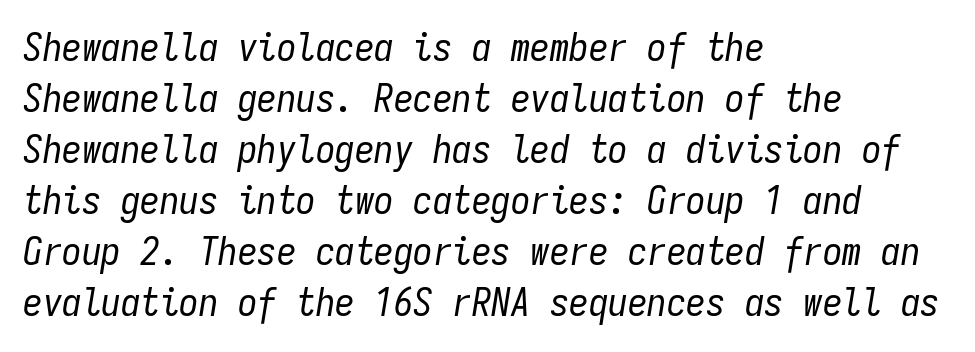
{"italic": "yes", "lean": "right", "slant_degrees": 9, "bold": "no", "weight": "regular", "width": "condensed", "stroke_contrast": "low", "x_height": "medium", "monospaced": "yes", "underline": "no", "align": "left", "line_spacing": "normal", "line_spacing_ratio": 1.31, "letter_spacing": "normal", "letter_spacing_em": 0.0, "glyph_px": 39}
